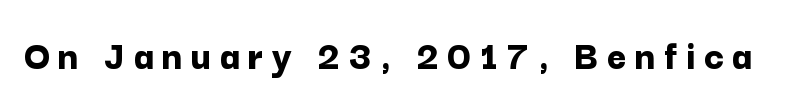
The image shows 42 px bold sans-serif type, upright; set unusually wide letter spacing (+0.2 em), not underlined; low stroke contrast and a medium x-height.
